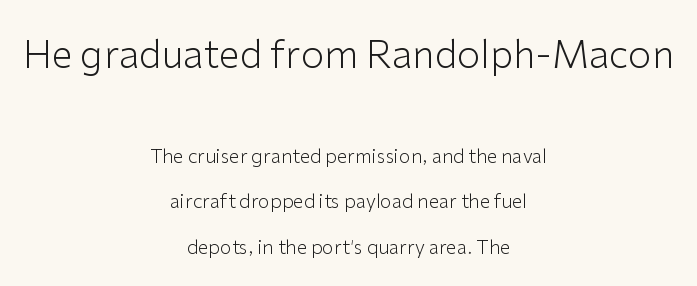
One-word summary of the alignment: center. This sample uses a sans-serif face. Does the bottom block carry the larger type? No, the top block does. Notice how the stems are strictly vertical — no italics here. Here the designer chose a conventional face with non-uniform glyph widths.
